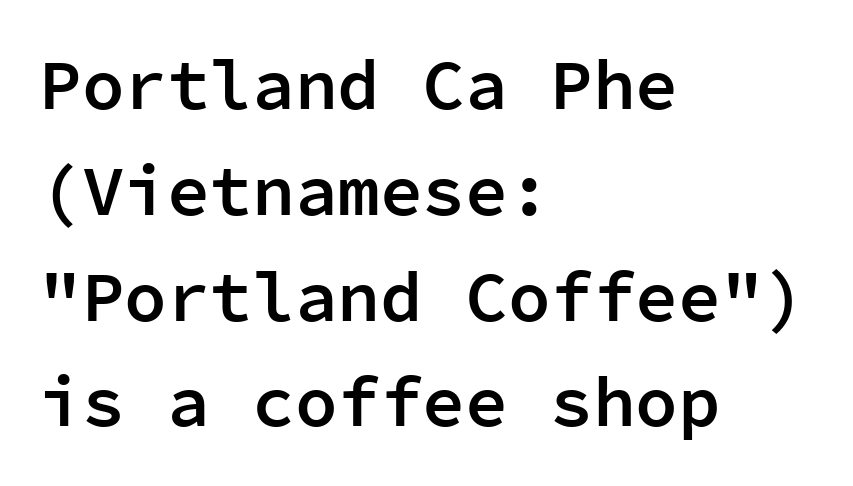
Is the type bold? Partly — it's a semibold, heavier than regular but not fully bold. Is this a fixed-width face? Yes — each glyph sits in an identical cell. Leftover space on each line is placed entirely after the last word. Vertical spacing — default.
